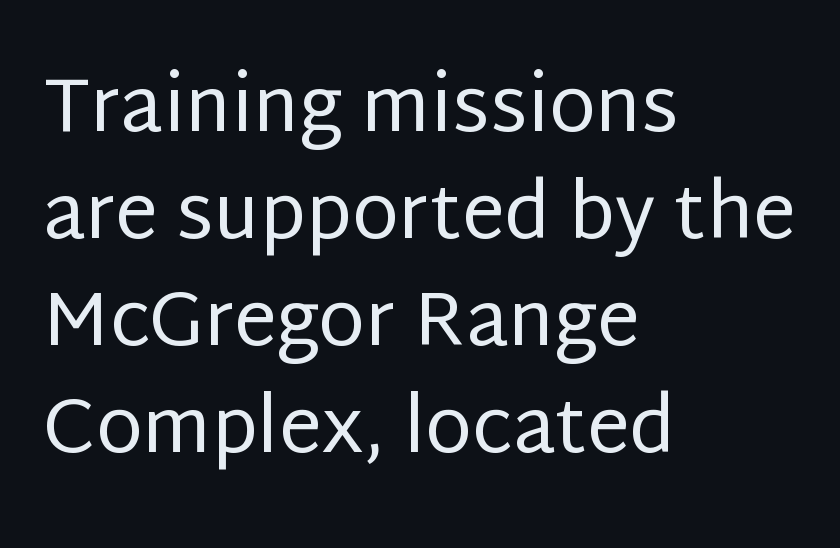
Q: Is the text bold? A: No.
Q: Is the text italic (slanted)? A: No, it is upright.
Q: Is the typeface a serif or a sans-serif typeface? A: Sans-serif.
Q: Is the text underlined? A: No.
Q: How is the paragraph aligned? A: Left-aligned.
Q: Is the spacing between letters normal or unusually wide? A: Normal.
Q: Is the spacing between lines tight, normal or loose? A: Normal.
Q: Width (condensed, normal, or wide)? A: Normal.
Q: Stroke contrast? A: Low.
Q: x-height? A: Large.
Q: Monospaced? A: No.
